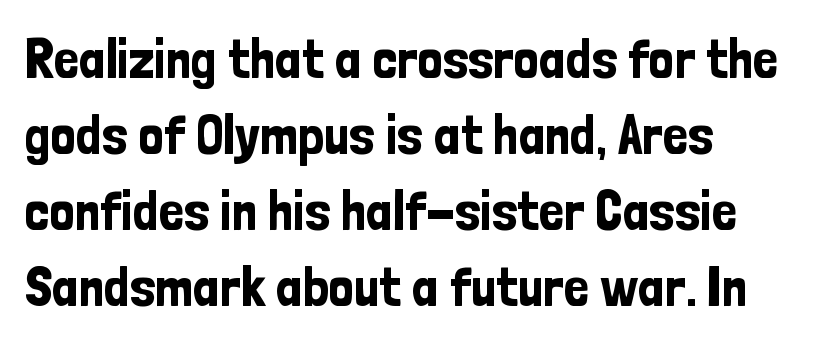
{"serif": "no", "italic": "no", "width": "condensed", "stroke_contrast": "low", "x_height": "medium", "monospaced": "no", "underline": "no", "line_spacing": "normal", "line_spacing_ratio": 1.36, "letter_spacing": "normal", "letter_spacing_em": 0.0, "glyph_px": 56}
